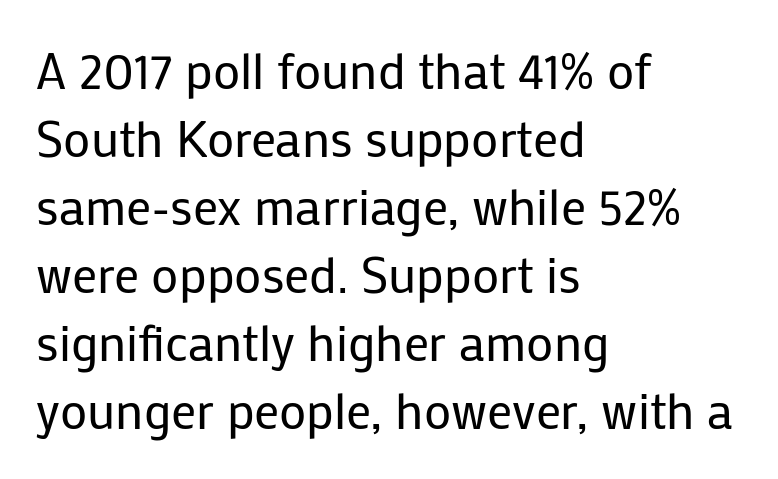
{"serif": "no", "italic": "no", "bold": "no", "weight": "regular", "width": "normal", "stroke_contrast": "low", "x_height": "medium", "monospaced": "no", "underline": "no", "align": "left", "line_spacing": "normal", "line_spacing_ratio": 1.36, "letter_spacing": "normal", "letter_spacing_em": 0.0, "glyph_px": 50}
